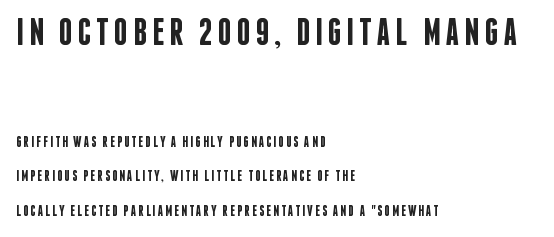
The image shows 38 px semibold, condensed sans-serif type, upright; set left-aligned, loose line spacing (2.32x), not underlined; the first (top) block is 2.53x larger; low stroke contrast and a large x-height.
